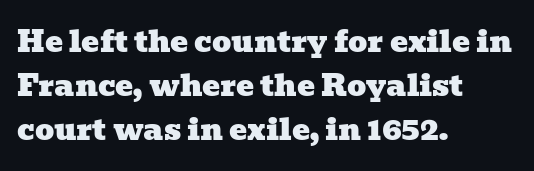
The image shows 30 px wide serif type; set left-aligned, normal line spacing (1.46x), normal letter spacing, not underlined; low stroke contrast and a medium x-height.
